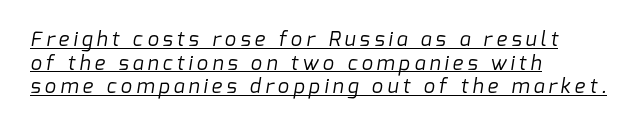
{"bold": "no", "underline": "yes", "align": "left", "line_spacing_ratio": 1.18, "letter_spacing": "wide", "letter_spacing_em": 0.21, "glyph_px": 20}
